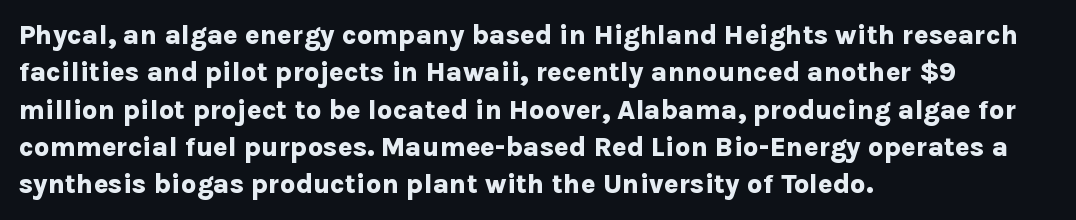
The image shows 27 px bold type, upright; set left-aligned, normal line spacing (1.38x), normal letter spacing, not underlined.
